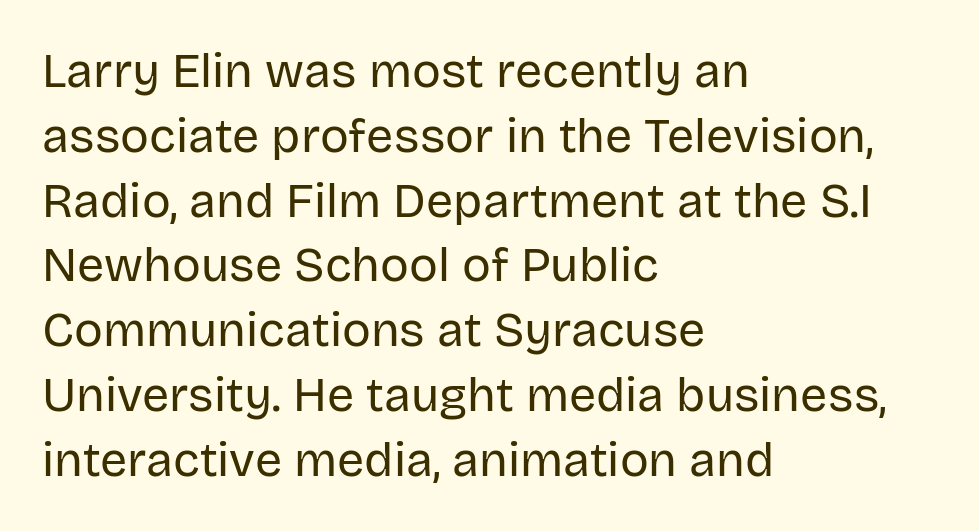
{"serif": "no", "italic": "no", "bold": "no", "weight": "regular", "width": "normal", "stroke_contrast": "low", "x_height": "large", "monospaced": "no", "underline": "no", "align": "left", "line_spacing": "normal", "line_spacing_ratio": 1.35, "letter_spacing": "normal", "letter_spacing_em": 0.0, "glyph_px": 48}
